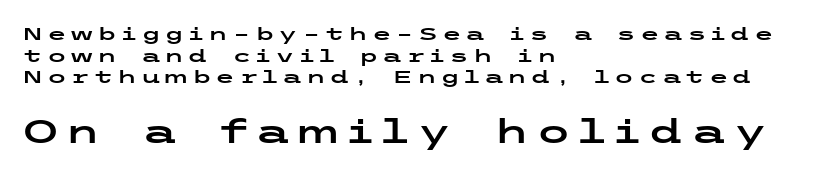
Q: Is the text italic (slanted)? A: No, it is upright.
Q: Is the typeface a serif or a sans-serif typeface? A: Sans-serif.
Q: Is the text underlined? A: No.
Q: How is the paragraph aligned? A: Left-aligned.
Q: Is the spacing between letters normal or unusually wide? A: Unusually wide.
Q: Which block of text is set in a larger size, the first (top) or the second (bottom)? A: The second (bottom) one.
Q: Width (condensed, normal, or wide)? A: Wide.
Q: Stroke contrast? A: Low.
Q: x-height? A: Medium.
